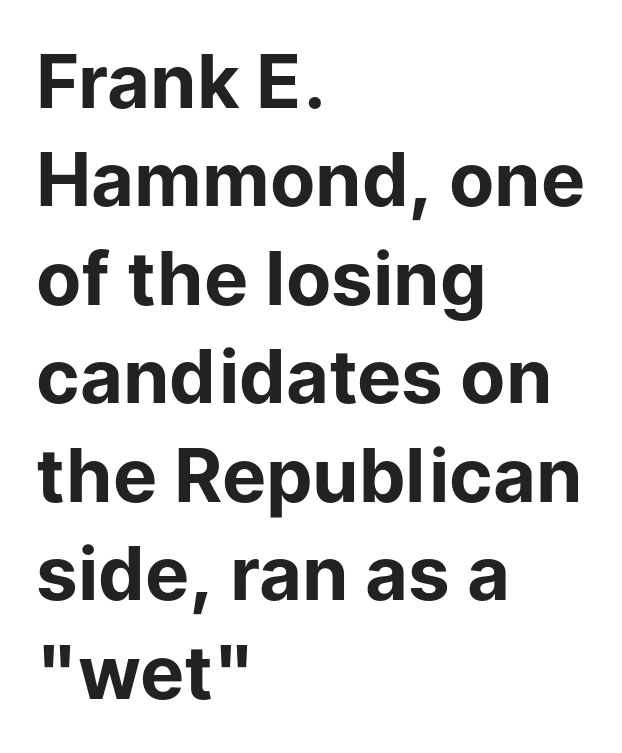
Typographically, this falls in the sans-serif category. You could not count columns in this text — the font is proportionally spaced. Teacher's note: observe the even left margin — that is flush-left alignment. Nobody touched the tracking dial on this one.
